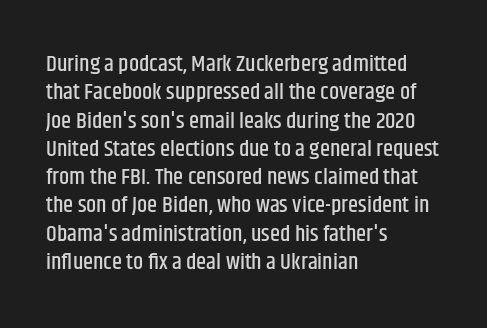
The image shows 23 px text type, upright; set left-aligned, line spacing 1.23x, normal letter spacing, not underlined.
